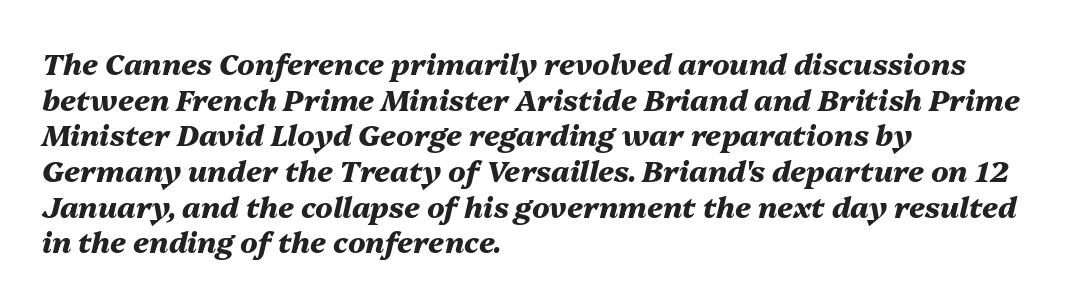
Q: Is the text bold? A: Yes.
Q: Is the text italic (slanted)? A: Yes, it leans right by about 13 degrees.
Q: Is the text underlined? A: No.
Q: How is the paragraph aligned? A: Left-aligned.
Q: Is the spacing between letters normal or unusually wide? A: Normal.
Q: Width (condensed, normal, or wide)? A: Normal.
Q: Stroke contrast? A: Medium.
Q: x-height? A: Medium.
Q: Monospaced? A: No.
